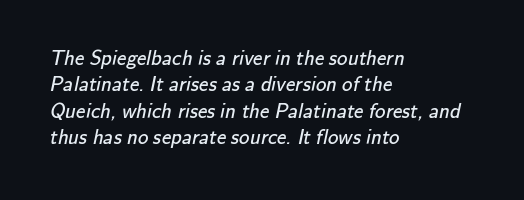
Q: Is the text bold? A: No.
Q: Is the text underlined? A: No.
Q: How is the paragraph aligned? A: Left-aligned.
Q: Is the spacing between letters normal or unusually wide? A: Normal.
Q: Is the spacing between lines tight, normal or loose? A: Normal.
